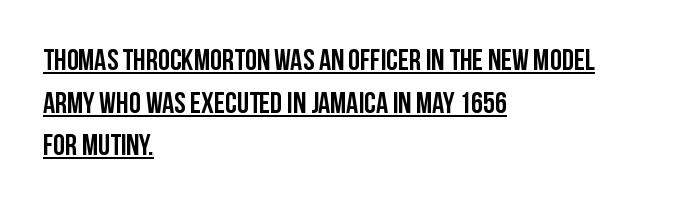
The image shows 30 px semibold, condensed sans-serif type, upright; set left-aligned, normal line spacing (1.42x), normal letter spacing, underlined; low stroke contrast and a large x-height.
